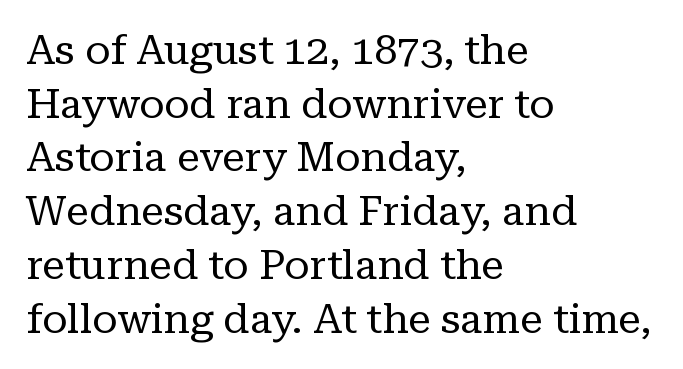
The image shows 41 px regular-weight serif type, upright; set left-aligned, normal line spacing (1.31x), normal letter spacing, not underlined; low stroke contrast and a medium x-height.
